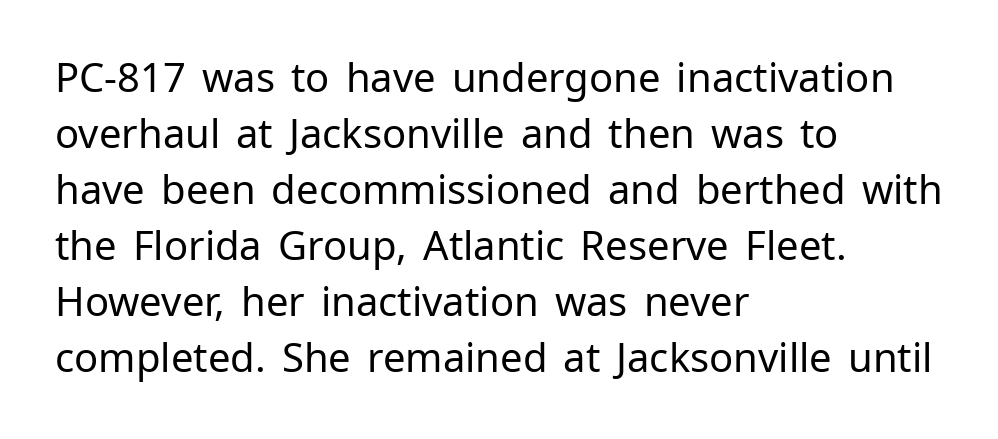
{"serif": "no", "italic": "no", "bold": "no", "weight": "regular", "width": "normal", "stroke_contrast": "low", "x_height": "medium", "monospaced": "no", "underline": "no", "align": "left", "line_spacing": "normal", "line_spacing_ratio": 1.4, "letter_spacing": "normal", "letter_spacing_em": 0.0, "glyph_px": 40}
